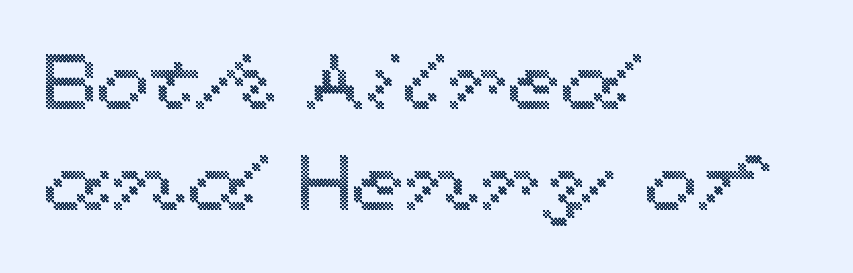
Proportional: the letters do not fall into vertical columns. The passage shown has conventional tracking throughout. Horizontal bands of white between lines are of average thickness.
